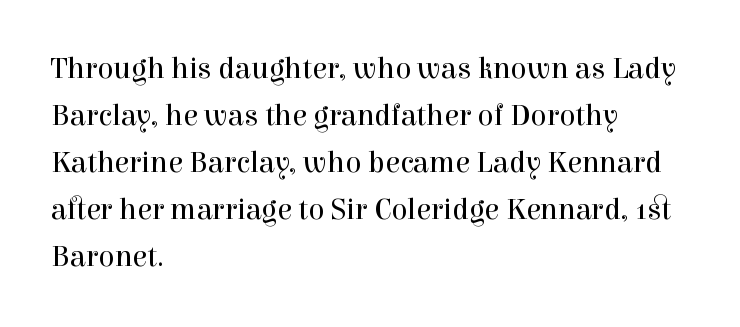
You can tell from the footed stems that serif type was used. The passage shown is not underscored anywhere. No letter is thick-stroked: the sample isn't bold. In terms of posture, this sample is upright. Glyph-to-glyph distance matches everyday printed text. Looks like regular typesetting: each glyph gets only the width it needs.
